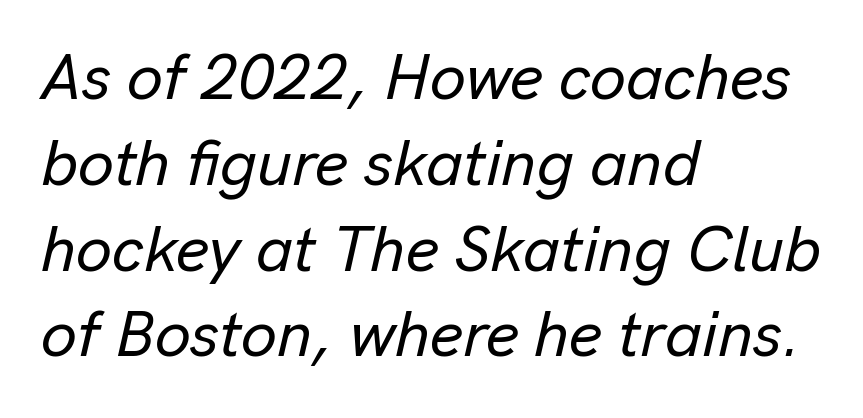
{"italic": "yes", "lean": "right", "slant_degrees": 13, "width": "normal", "stroke_contrast": "low", "x_height": "medium", "monospaced": "no", "underline": "no", "align": "left", "line_spacing": "normal", "line_spacing_ratio": 1.34, "letter_spacing": "normal", "letter_spacing_em": 0.0, "glyph_px": 64}
